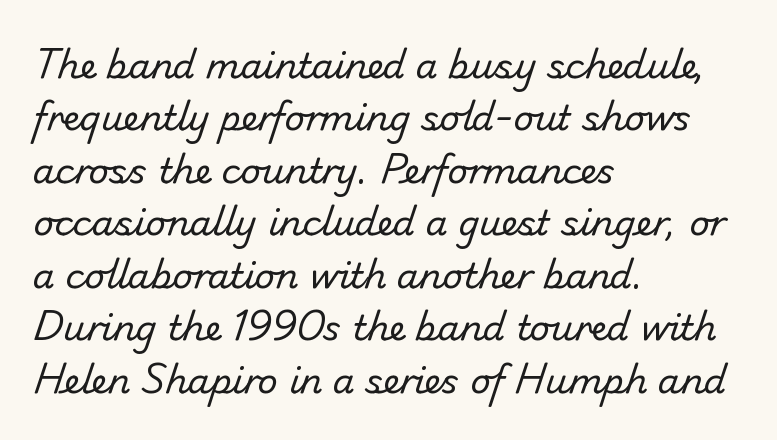
Q: Is the text bold? A: No.
Q: Is the typeface a serif or a sans-serif typeface? A: Sans-serif.
Q: Is the text underlined? A: No.
Q: How is the paragraph aligned? A: Left-aligned.
Q: Is the spacing between letters normal or unusually wide? A: Normal.
Q: Is the spacing between lines tight, normal or loose? A: Normal.
Q: Width (condensed, normal, or wide)? A: Normal.
Q: Stroke contrast? A: Low.
Q: x-height? A: Small.
Q: Monospaced? A: No.
